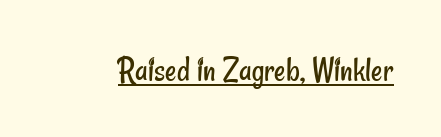
Q: Is the text bold? A: No.
Q: Is the typeface a serif or a sans-serif typeface? A: Sans-serif.
Q: Is the text underlined? A: Yes.
Q: Is the spacing between letters normal or unusually wide? A: Normal.
Q: Width (condensed, normal, or wide)? A: Condensed.
Q: Stroke contrast? A: Low.
Q: x-height? A: Small.
Q: Monospaced? A: No.
